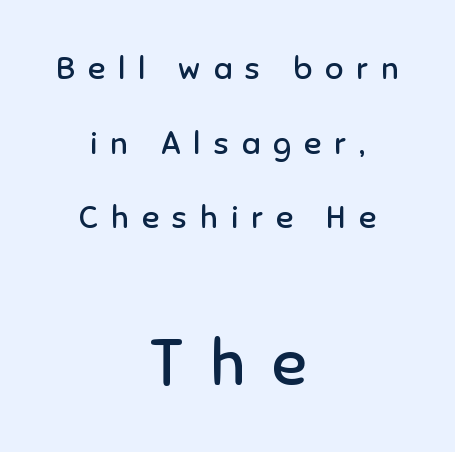
Q: Is the text bold? A: No.
Q: Is the text italic (slanted)? A: No, it is upright.
Q: Is the typeface a serif or a sans-serif typeface? A: Sans-serif.
Q: Is the text underlined? A: No.
Q: How is the paragraph aligned? A: Centered.
Q: Is the spacing between letters normal or unusually wide? A: Unusually wide.
Q: Is the spacing between lines tight, normal or loose? A: Loose.
Q: Which block of text is set in a larger size, the first (top) or the second (bottom)? A: The second (bottom) one.
Q: Width (condensed, normal, or wide)? A: Normal.
Q: Stroke contrast? A: Low.
Q: x-height? A: Medium.
Q: Monospaced? A: No.
